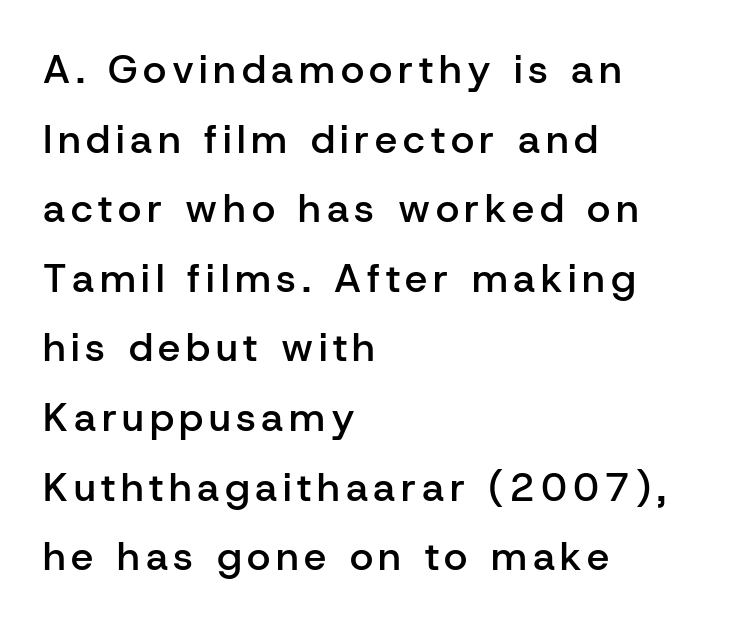
Q: Is the text bold? A: Semi-bold.
Q: Is the text italic (slanted)? A: No, it is upright.
Q: Is the typeface a serif or a sans-serif typeface? A: Sans-serif.
Q: Is the text underlined? A: No.
Q: How is the paragraph aligned? A: Left-aligned.
Q: Width (condensed, normal, or wide)? A: Normal.
Q: Stroke contrast? A: Low.
Q: x-height? A: Medium.
Q: Monospaced? A: No.
